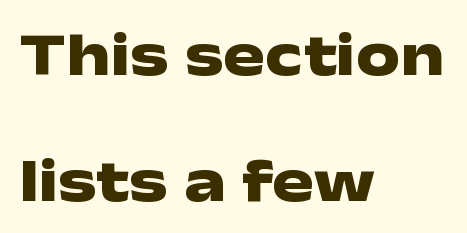
The image shows 62 px heavy, wide sans-serif type, upright; set left-aligned, loose line spacing (2.03x), normal letter spacing, not underlined; low stroke contrast and a medium x-height.
